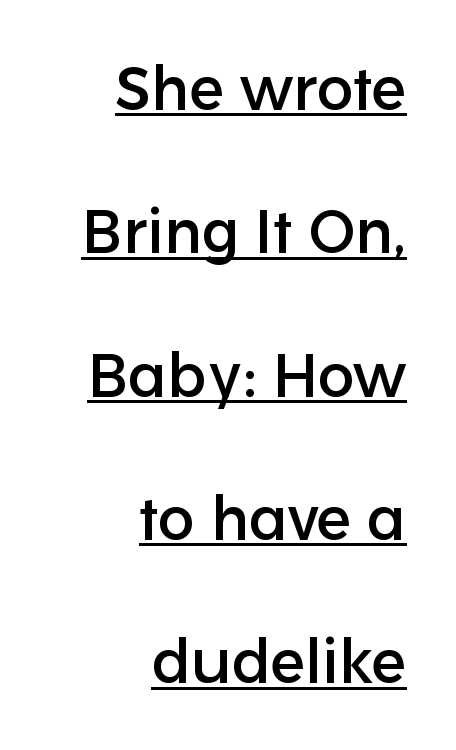
{"serif": "no", "italic": "no", "width": "normal", "stroke_contrast": "low", "x_height": "medium", "monospaced": "no", "underline": "yes", "align": "right", "line_spacing": "loose", "line_spacing_ratio": 2.35, "letter_spacing": "normal", "letter_spacing_em": 0.0, "glyph_px": 61}
